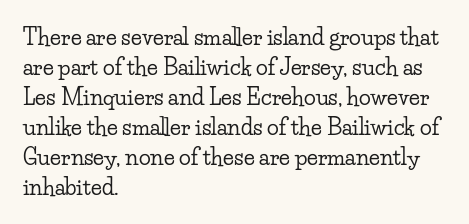
Decoration check: the copy has no underline. A roman cut, with each character standing at attention. The line-height multiplier appears to be the usual default. In CSS terms this would be text-align: left. Words appear dense and cohesive because spacing is normal.
